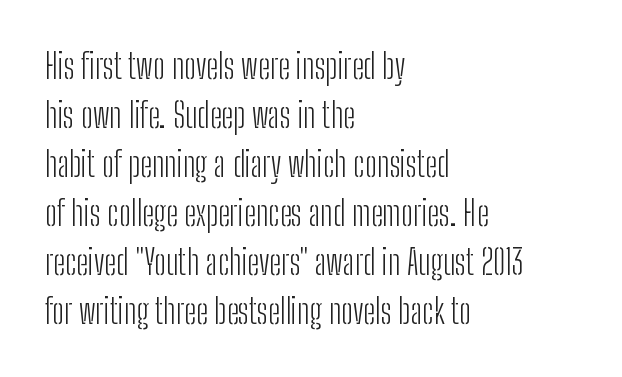
{"serif": "no", "italic": "no", "bold": "no", "weight": "light", "width": "condensed", "stroke_contrast": "low", "x_height": "medium", "monospaced": "no", "underline": "no", "align": "left", "line_spacing": "normal", "line_spacing_ratio": 1.44, "letter_spacing": "normal", "letter_spacing_em": 0.0, "glyph_px": 34}
